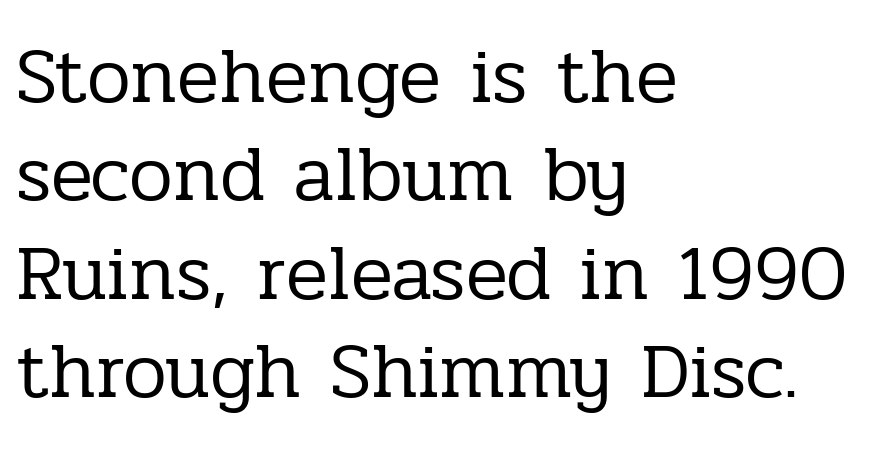
These lines stack with their left ends in a neat column. These lines are rendered in a variable-pitch font. The horizontal fit of the characters is conventional and even. Whoever set this chose a conventional vertical rhythm.
